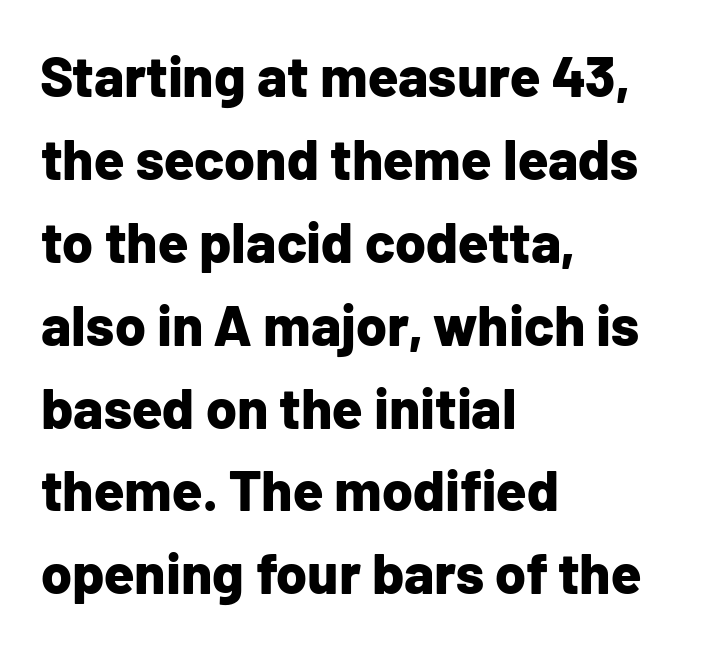
The image shows 56 px bold sans-serif type, upright; set left-aligned, normal line spacing (1.48x), normal letter spacing, not underlined; low stroke contrast and a medium x-height.
